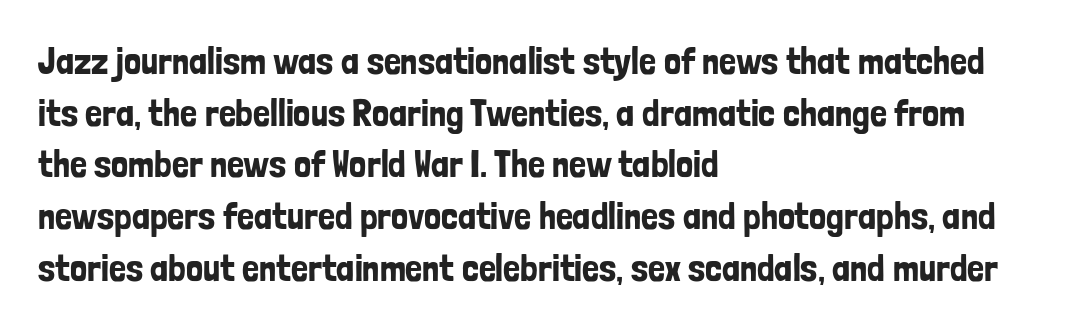
The image shows 38 px condensed sans-serif type, upright; set left-aligned, normal line spacing (1.36x), normal letter spacing, not underlined; low stroke contrast and a medium x-height.
